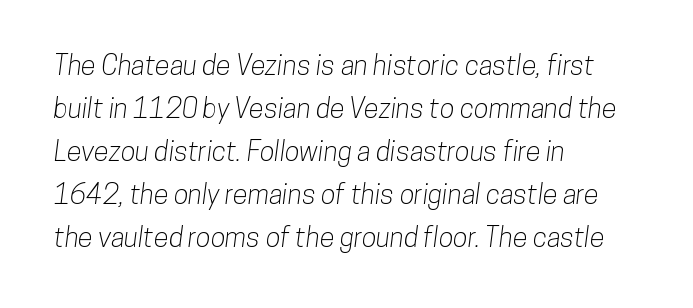
{"underline": "no", "align": "left", "line_spacing": "normal", "line_spacing_ratio": 1.59, "letter_spacing": "normal", "letter_spacing_em": 0.0, "glyph_px": 27}
